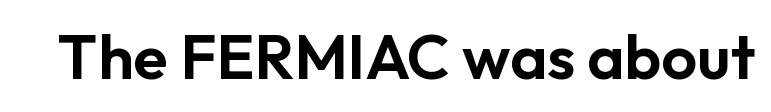
{"serif": "no", "italic": "no", "width": "normal", "stroke_contrast": "low", "x_height": "medium", "monospaced": "no", "underline": "no", "letter_spacing": "normal", "letter_spacing_em": 0.0, "glyph_px": 63}
